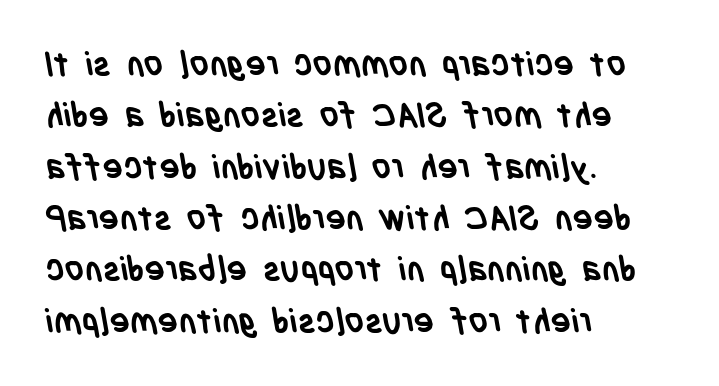
Q: Is the text bold? A: Yes.
Q: Is the typeface a serif or a sans-serif typeface? A: Sans-serif.
Q: Is the text underlined? A: No.
Q: How is the paragraph aligned? A: Left-aligned.
Q: Is the spacing between letters normal or unusually wide? A: Normal.
Q: Is the spacing between lines tight, normal or loose? A: Normal.
Q: Width (condensed, normal, or wide)? A: Condensed.
Q: Stroke contrast? A: Low.
Q: x-height? A: Large.
Q: Monospaced? A: No.
